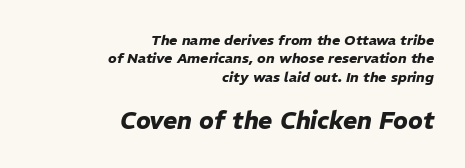
The image shows 24 px bold type, italic (leaning right); set right-aligned, normal line spacing (1.31x), normal letter spacing, not underlined; the second (bottom) block is 1.71x larger.
